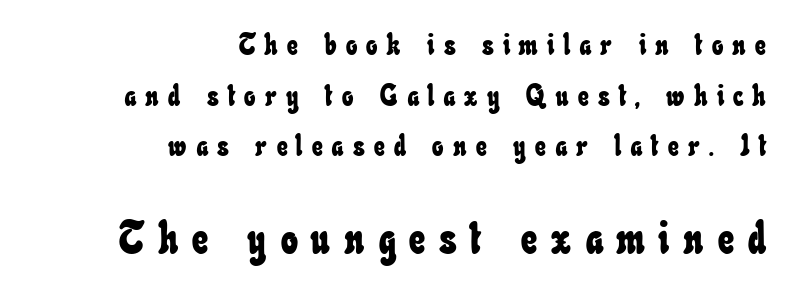
{"width": "condensed", "stroke_contrast": "low", "x_height": "small", "monospaced": "no", "underline": "no", "align": "right", "line_spacing": "normal", "line_spacing_ratio": 1.69, "letter_spacing": "wide", "letter_spacing_em": 0.31, "larger_block": "second", "size_ratio": 1.5, "glyph_px": 45}
